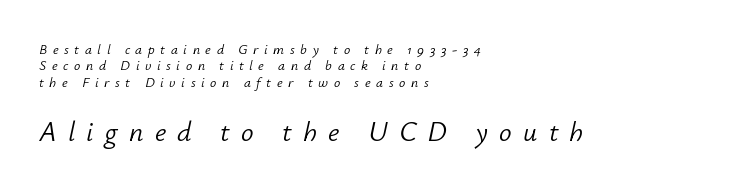
The image shows 28 px light type, italic (leaning right); set left-aligned, line spacing 1.17x, unusually wide letter spacing (+0.4 em), not underlined; the second (bottom) block is 2.0x larger; low stroke contrast and a small x-height.
